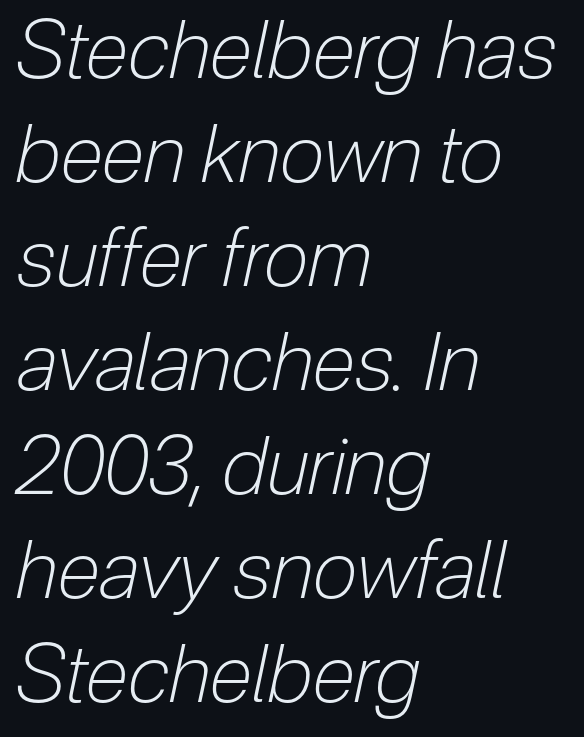
{"italic": "yes", "lean": "right", "slant_degrees": 12, "bold": "no", "weight": "light", "width": "condensed", "stroke_contrast": "low", "x_height": "medium", "monospaced": "no", "underline": "no", "align": "left", "line_spacing": "normal", "line_spacing_ratio": 1.3, "letter_spacing": "normal", "letter_spacing_em": 0.0, "glyph_px": 80}
